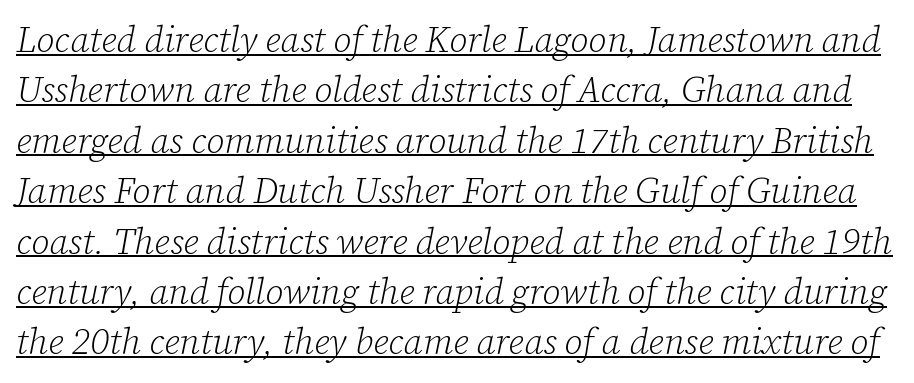
Q: Is the text bold? A: No.
Q: Is the text italic (slanted)? A: Yes, it leans right by about 12 degrees.
Q: Is the typeface a serif or a sans-serif typeface? A: Serif.
Q: Is the text underlined? A: Yes.
Q: Is the spacing between letters normal or unusually wide? A: Normal.
Q: Is the spacing between lines tight, normal or loose? A: Normal.
Q: Width (condensed, normal, or wide)? A: Normal.
Q: Stroke contrast? A: Low.
Q: x-height? A: Medium.
Q: Monospaced? A: No.
